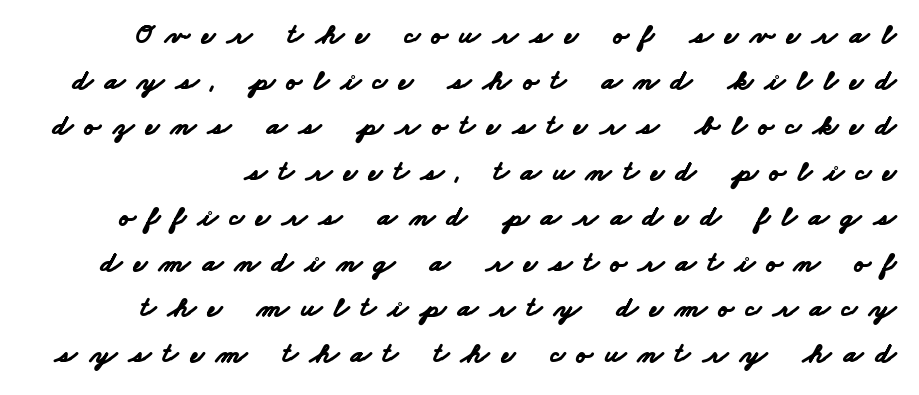
The image shows 29 px bold, wide sans-serif type; set normal line spacing (1.57x), unusually wide letter spacing (+0.42 em), not underlined; low stroke contrast and a small x-height.
